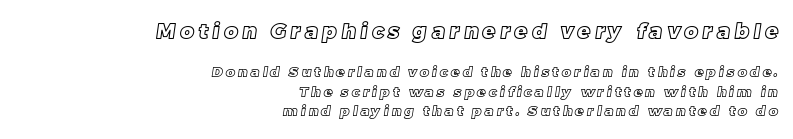
{"underline": "no", "align": "right", "line_spacing": "normal", "line_spacing_ratio": 1.4, "letter_spacing": "wide", "letter_spacing_em": 0.22, "larger_block": "first", "size_ratio": 1.5, "glyph_px": 21}
